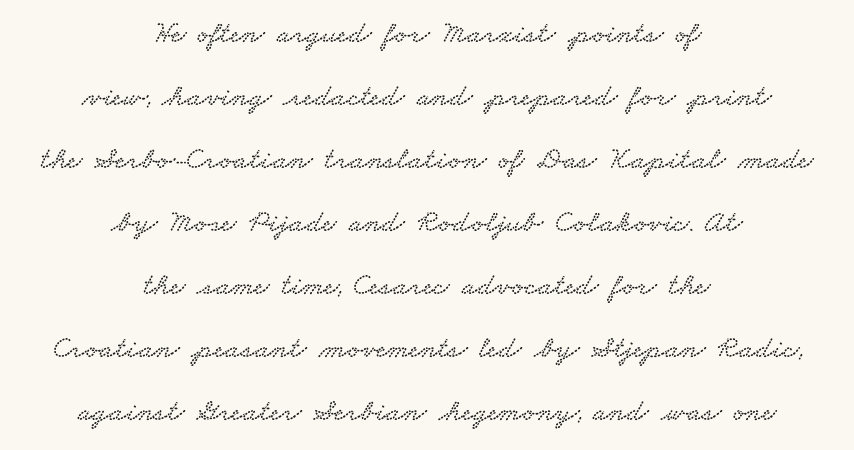
The image shows 31 px wide serif type; set centered, loose line spacing (2.03x), normal letter spacing, not underlined; low stroke contrast and a small x-height.
